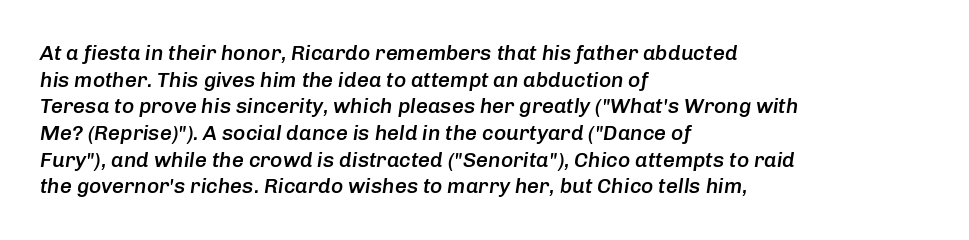
Emphasis-style slanted type is in use. Which margin do the lines hug? The left one — the right edge is uneven. The face used here is rendered with its standard letterfit. Students, observe: this is what conventionally led text looks like. The sample has been set in demibold, a notch under bold.
